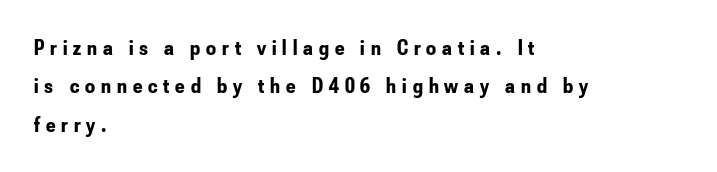
The image shows 22 px bold type, upright; set left-aligned, line spacing 1.74x, unusually wide letter spacing (+0.27 em), not underlined.
